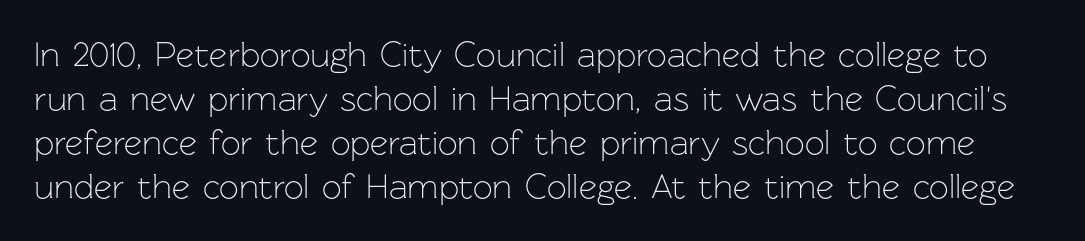
The font family rendered here belongs to the sans-serif group. The type sits square on the baseline with zero lean. Bold? No — there's no thickening of the strokes. Unmarked baselines from the first word to the last. Characters follow at the spacing the type designer built in. The designer left line spacing at the default.
